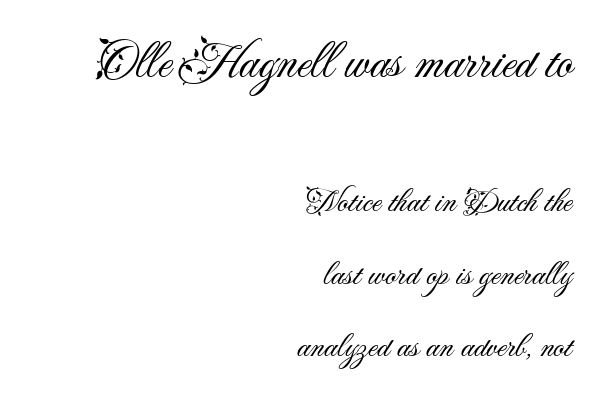
The image shows 51 px light sans-serif type; set right-aligned, loose line spacing (2.14x), normal letter spacing, not underlined; the first (top) block is 1.5x larger; medium stroke contrast and a small x-height.
